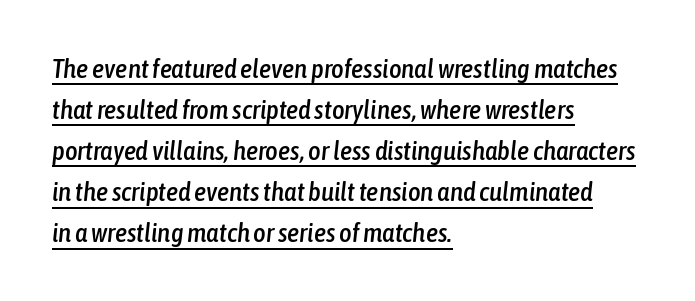
{"italic": "yes", "lean": "right", "slant_degrees": 6, "underline": "yes", "align": "left", "line_spacing": "normal", "line_spacing_ratio": 1.52, "letter_spacing": "normal", "letter_spacing_em": 0.0, "glyph_px": 27}
